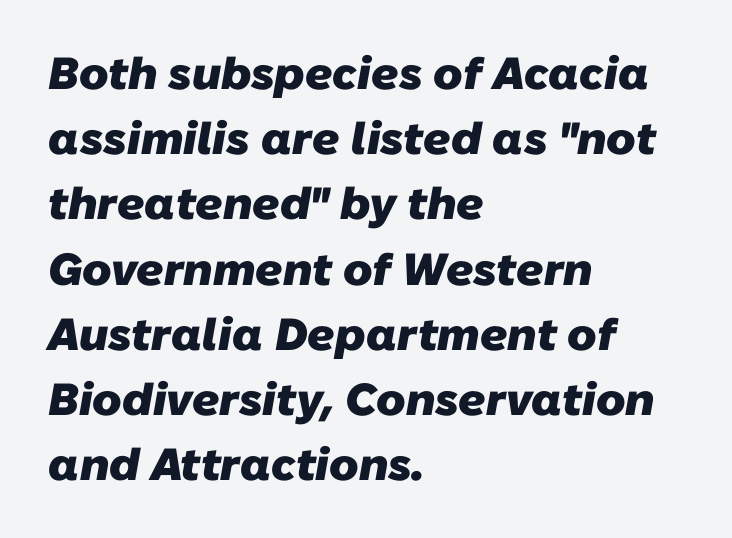
Q: Is the text bold? A: Yes.
Q: Is the typeface a serif or a sans-serif typeface? A: Sans-serif.
Q: Is the text underlined? A: No.
Q: How is the paragraph aligned? A: Left-aligned.
Q: Is the spacing between letters normal or unusually wide? A: Normal.
Q: Is the spacing between lines tight, normal or loose? A: Normal.
Q: Width (condensed, normal, or wide)? A: Normal.
Q: Stroke contrast? A: Low.
Q: x-height? A: Medium.
Q: Monospaced? A: No.
